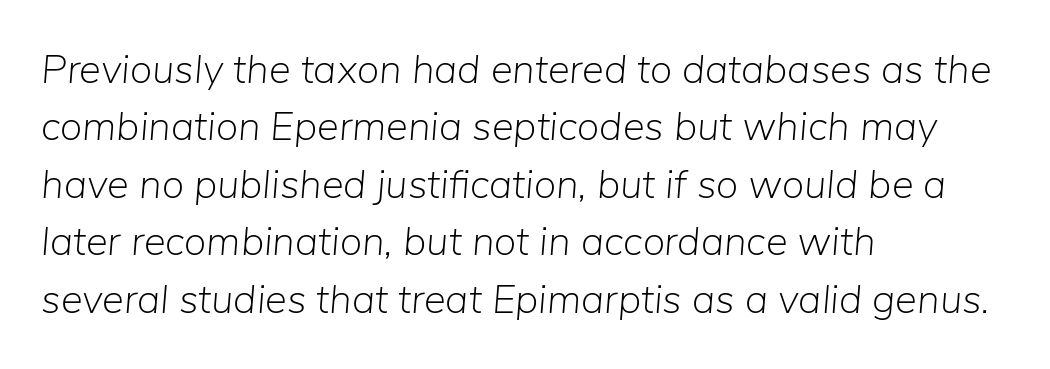
The image shows 41 px light type, italic (leaning right); set left-aligned, normal line spacing (1.4x), normal letter spacing, not underlined; low stroke contrast and a medium x-height.
